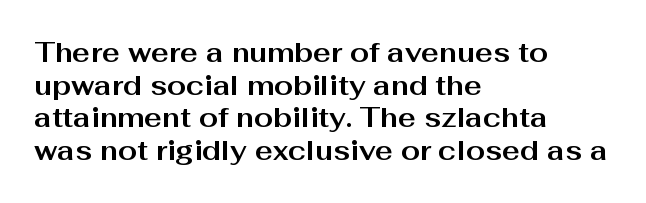
The image shows 27 px bold type, upright; set left-aligned, line spacing 1.21x, normal letter spacing, not underlined.
